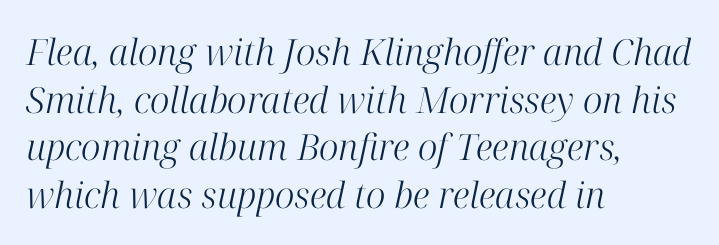
Classification — serif. Each new line begins a customary step beneath the previous one. Spacing between characters is what you'd get straight out of the box. The rendering uses natural spacing where letterforms have individual widths.
